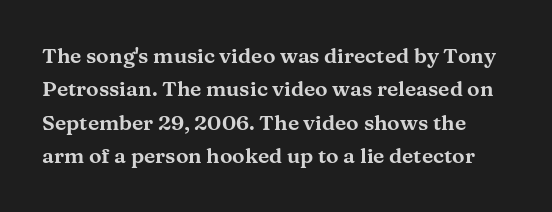
Q: Is the text italic (slanted)? A: No, it is upright.
Q: Is the text underlined? A: No.
Q: Is the spacing between letters normal or unusually wide? A: Normal.
Q: Is the spacing between lines tight, normal or loose? A: Normal.
